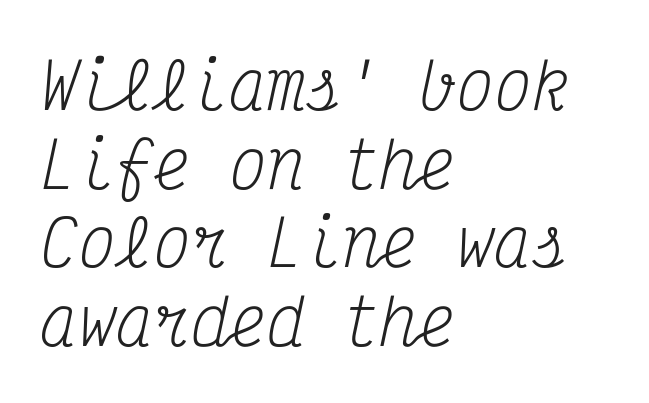
The image shows 63 px regular-weight, condensed serif type, italic (leaning right), monospaced; set left-aligned, normal line spacing (1.25x), normal letter spacing, not underlined; medium stroke contrast and a medium x-height.
